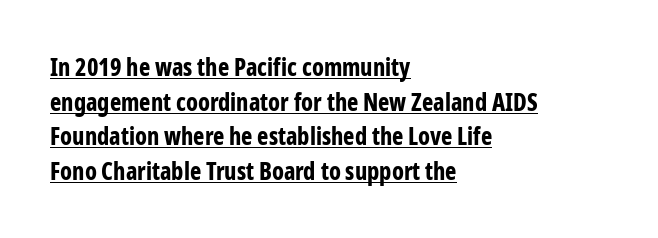
The image shows 24 px bold type, upright; set left-aligned, normal line spacing (1.44x), normal letter spacing, underlined.
